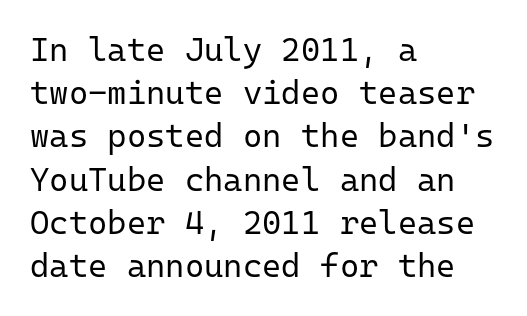
{"serif": "no", "italic": "no", "bold": "no", "weight": "regular", "width": "normal", "stroke_contrast": "low", "x_height": "medium", "monospaced": "yes", "underline": "no", "align": "left", "line_spacing": "normal", "line_spacing_ratio": 1.31, "letter_spacing": "normal", "letter_spacing_em": 0.0, "glyph_px": 33}
